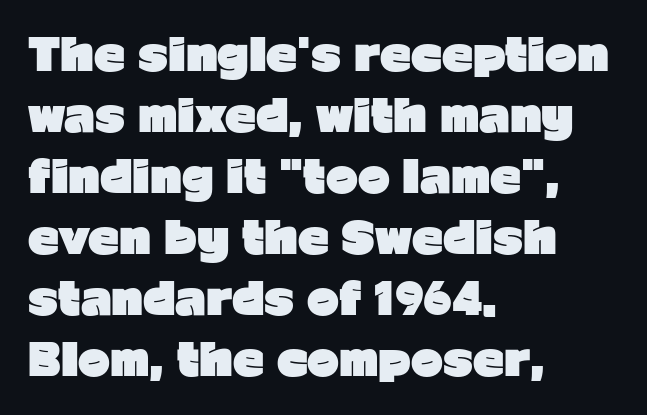
{"serif": "no", "italic": "no", "bold": "yes", "weight": "heavy", "width": "normal", "stroke_contrast": "low", "x_height": "medium", "monospaced": "no", "underline": "no", "align": "left", "line_spacing": "normal", "line_spacing_ratio": 1.42, "letter_spacing": "normal", "letter_spacing_em": 0.0, "glyph_px": 43}
